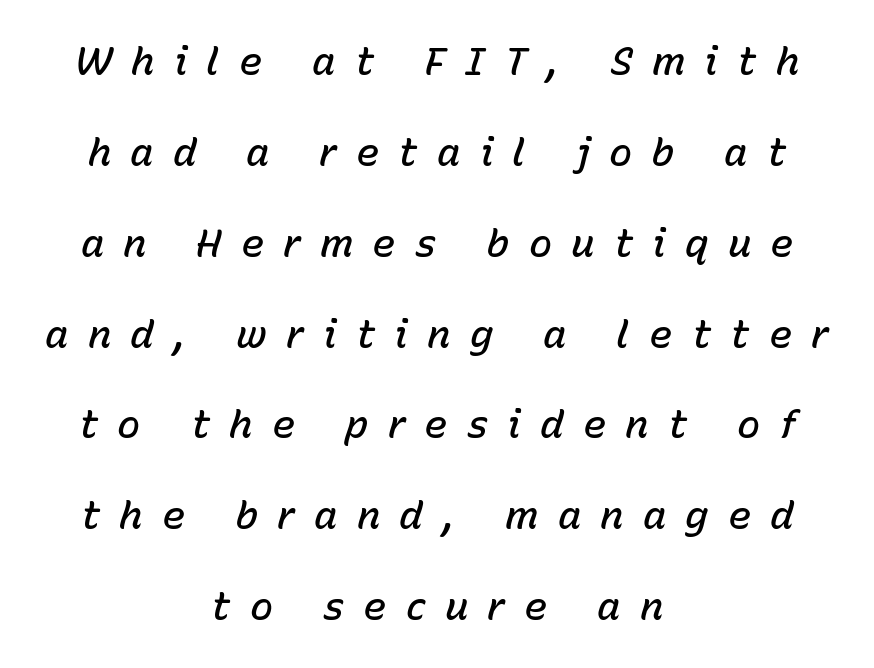
Here the designer chose a conventional face with non-uniform glyph widths. The axis of the letterforms is tilted away from vertical. Words appear elongated and porous because spacing is wide. The line-height multiplier appears high, well above default. Slightly chunky letters — semibold, I'd say, not full bold. Notice how the passage keeps no hard edge, just a central spine.
